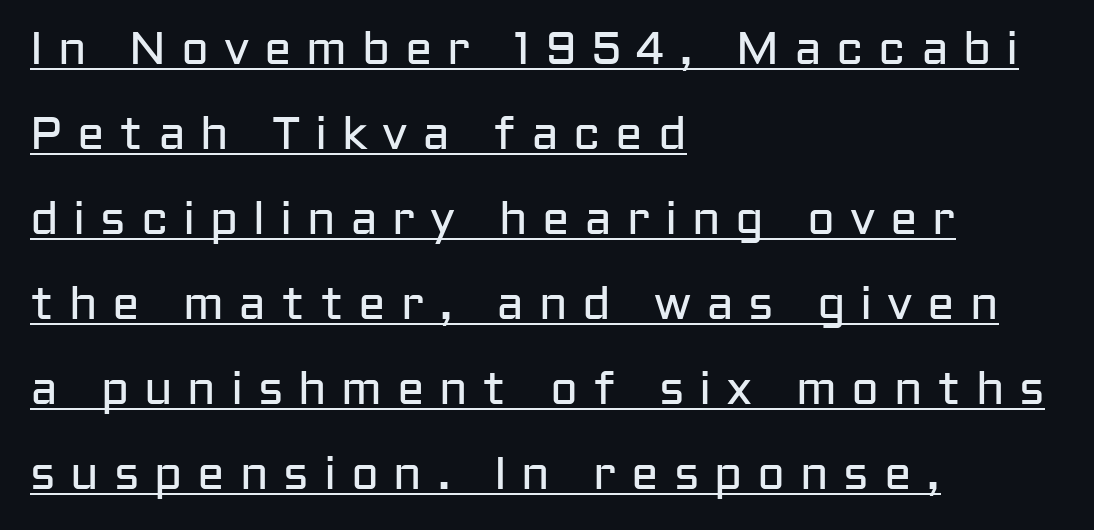
Think of a printed novel: that variable character pitch is what you see here. Loose tracking; the words dissolve into strings of separated letters. Somebody hit Ctrl+U on this one — the words are underlined. The strokes carry an ordinary text weight at most. The characters display no serif detailing; their extremities are plain.
